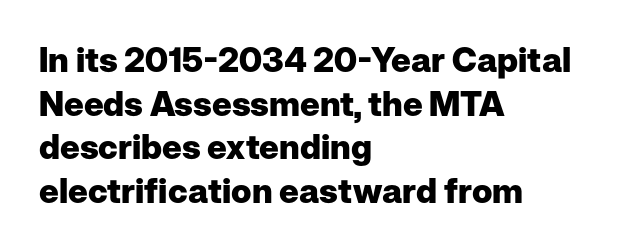
{"serif": "no", "italic": "no", "bold": "yes", "weight": "heavy", "width": "normal", "stroke_contrast": "low", "x_height": "medium", "monospaced": "no", "underline": "no", "align": "left", "line_spacing": "normal", "line_spacing_ratio": 1.28, "letter_spacing": "normal", "letter_spacing_em": 0.0, "glyph_px": 34}
